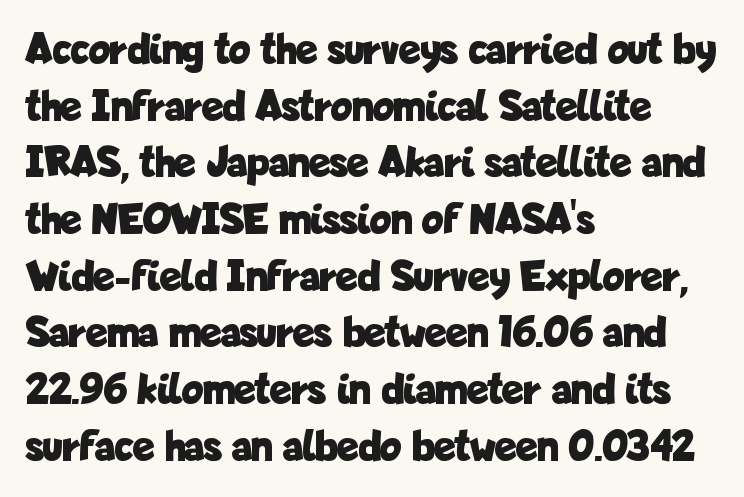
{"serif": "no", "italic": "no", "bold": "yes", "weight": "bold", "width": "condensed", "stroke_contrast": "low", "x_height": "medium", "monospaced": "no", "underline": "no", "align": "left", "line_spacing": "normal", "line_spacing_ratio": 1.26, "letter_spacing": "normal", "letter_spacing_em": 0.0, "glyph_px": 45}
